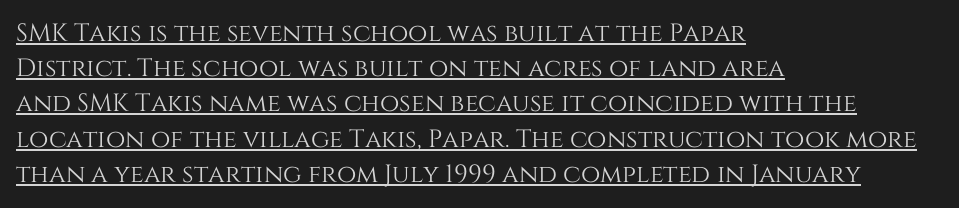
The image shows 25 px text type, upright; set left-aligned, normal line spacing (1.41x), normal letter spacing, underlined.
